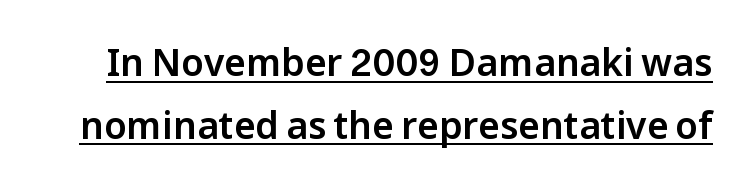
Q: Is the text italic (slanted)? A: No, it is upright.
Q: Is the typeface a serif or a sans-serif typeface? A: Sans-serif.
Q: Is the text underlined? A: Yes.
Q: Is the spacing between letters normal or unusually wide? A: Normal.
Q: Is the spacing between lines tight, normal or loose? A: Normal.
Q: Width (condensed, normal, or wide)? A: Normal.
Q: Stroke contrast? A: Low.
Q: x-height? A: Medium.
Q: Monospaced? A: No.
